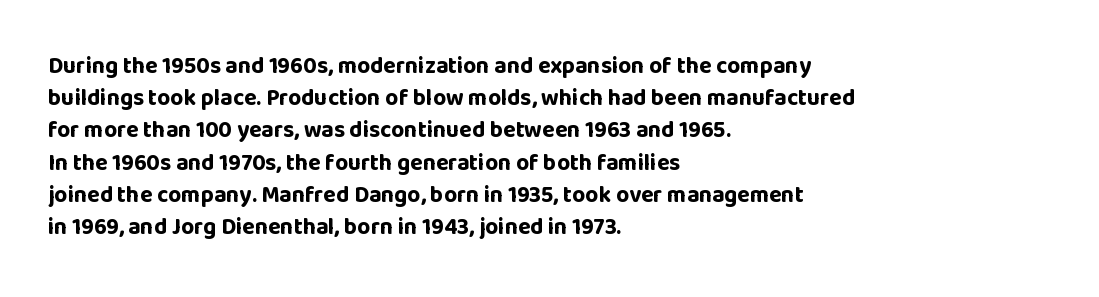
Teacher's note: observe the even left margin — that is flush-left alignment. Tracking here is standard; glyphs follow each other at the usual distance. Horizontal bands of white between lines are of average thickness. Is the type bold? Yes — the strokes are clearly thick and heavy. This is the regular roman posture of the typeface.
